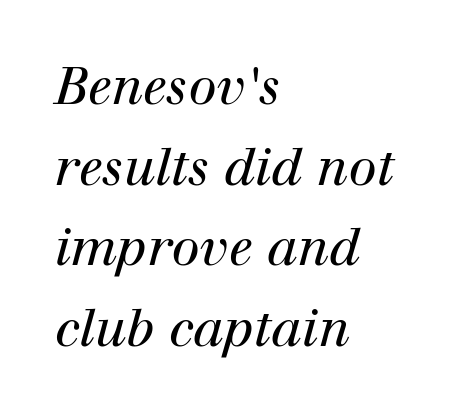
Q: Is the text bold? A: No.
Q: Is the text italic (slanted)? A: Yes, it leans right by about 12 degrees.
Q: Is the typeface a serif or a sans-serif typeface? A: Serif.
Q: Is the text underlined? A: No.
Q: How is the paragraph aligned? A: Left-aligned.
Q: Is the spacing between letters normal or unusually wide? A: Normal.
Q: Is the spacing between lines tight, normal or loose? A: Normal.
Q: Width (condensed, normal, or wide)? A: Normal.
Q: Stroke contrast? A: High.
Q: x-height? A: Medium.
Q: Monospaced? A: No.
